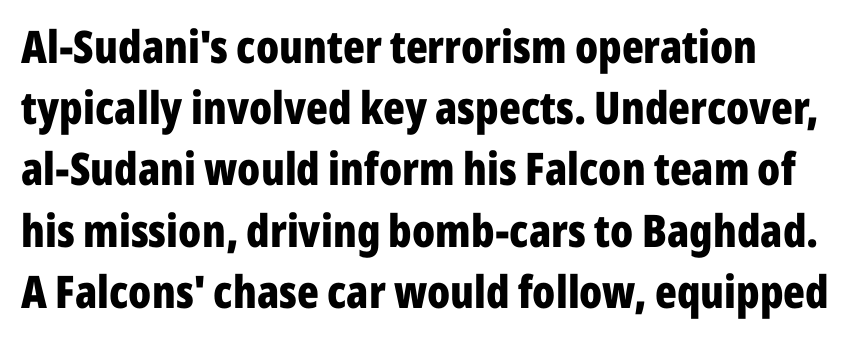
The image shows 45 px bold, condensed sans-serif type, upright; set left-aligned, normal line spacing (1.36x), normal letter spacing, not underlined; low stroke contrast and a medium x-height.
